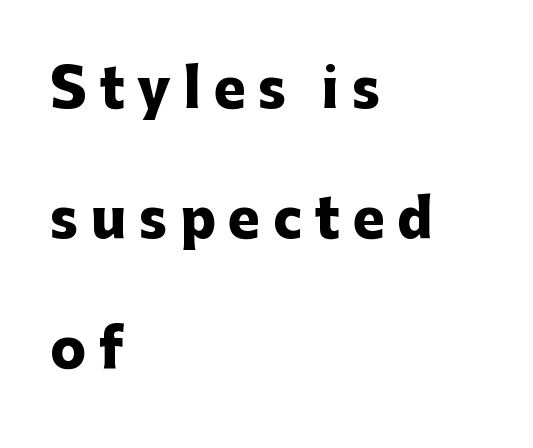
{"serif": "no", "italic": "no", "bold": "yes", "weight": "heavy", "width": "normal", "stroke_contrast": "low", "x_height": "medium", "monospaced": "no", "underline": "no", "align": "left", "line_spacing": "loose", "line_spacing_ratio": 2.45, "letter_spacing": "wide", "letter_spacing_em": 0.24, "glyph_px": 53}
